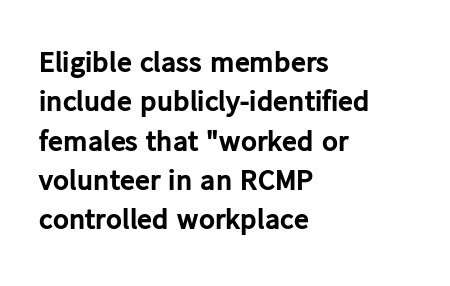
Q: Is the text bold? A: Yes.
Q: Is the text italic (slanted)? A: No, it is upright.
Q: Is the typeface a serif or a sans-serif typeface? A: Sans-serif.
Q: Is the text underlined? A: No.
Q: How is the paragraph aligned? A: Left-aligned.
Q: Is the spacing between letters normal or unusually wide? A: Normal.
Q: Is the spacing between lines tight, normal or loose? A: Normal.
Q: Width (condensed, normal, or wide)? A: Normal.
Q: Stroke contrast? A: Low.
Q: x-height? A: Medium.
Q: Monospaced? A: No.
